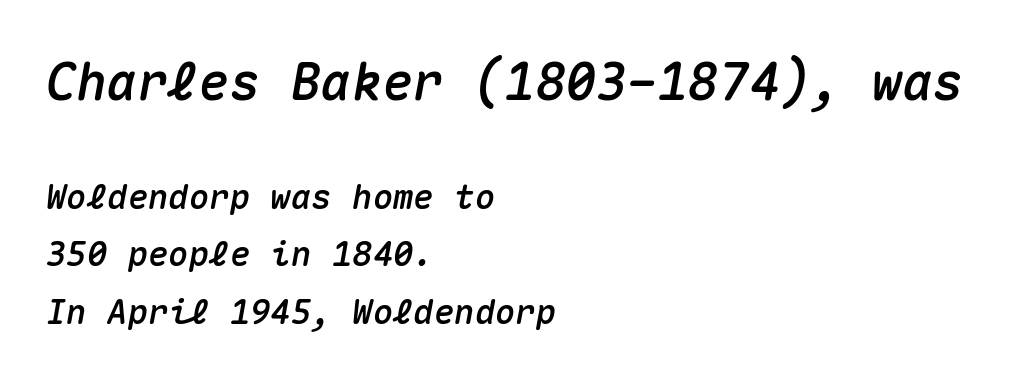
Q: Is the text italic (slanted)? A: Yes, it leans right by about 10 degrees.
Q: Is the text underlined? A: No.
Q: How is the paragraph aligned? A: Left-aligned.
Q: Is the spacing between letters normal or unusually wide? A: Normal.
Q: Is the spacing between lines tight, normal or loose? A: Normal.
Q: Which block of text is set in a larger size, the first (top) or the second (bottom)? A: The first (top) one.
Q: Width (condensed, normal, or wide)? A: Normal.
Q: Stroke contrast? A: Medium.
Q: x-height? A: Medium.
Q: Monospaced? A: Yes.
